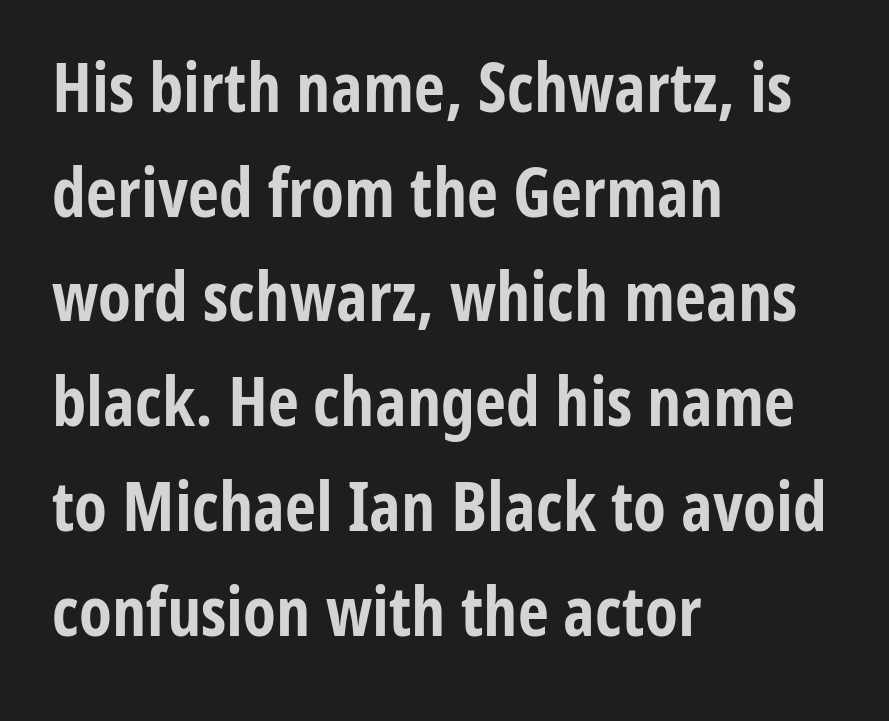
{"serif": "no", "italic": "no", "bold": "yes", "weight": "bold", "width": "condensed", "stroke_contrast": "low", "x_height": "medium", "monospaced": "no", "underline": "no", "align": "left", "line_spacing": "normal", "line_spacing_ratio": 1.54, "letter_spacing": "normal", "letter_spacing_em": 0.0, "glyph_px": 68}
